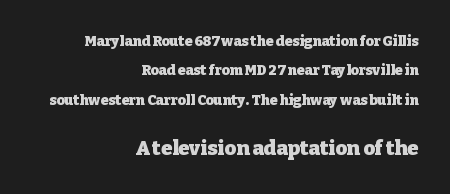
Q: Is the text bold? A: Yes.
Q: Is the text italic (slanted)? A: No, it is upright.
Q: Is the text underlined? A: No.
Q: How is the paragraph aligned? A: Right-aligned.
Q: Is the spacing between letters normal or unusually wide? A: Normal.
Q: Is the spacing between lines tight, normal or loose? A: Loose.
Q: Which block of text is set in a larger size, the first (top) or the second (bottom)? A: The second (bottom) one.
